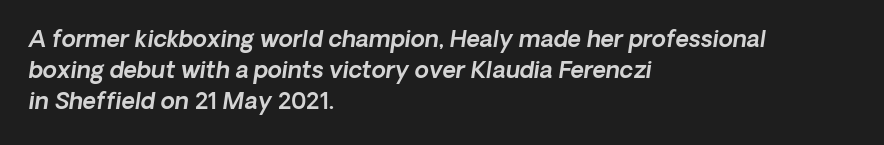
The image shows 23 px text type, italic (leaning right); set left-aligned, normal line spacing (1.35x), normal letter spacing, not underlined.
